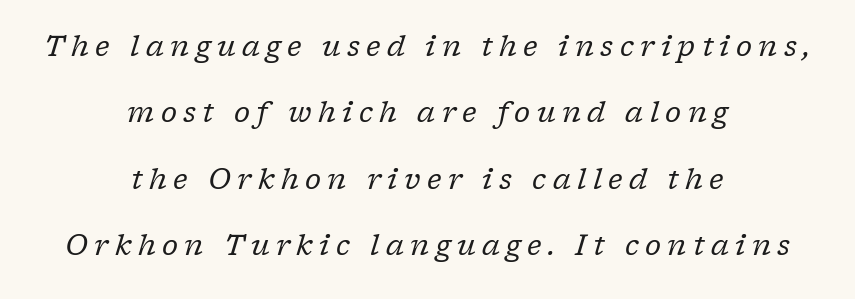
{"serif": "yes", "italic": "yes", "lean": "right", "slant_degrees": 17, "bold": "no", "weight": "regular", "width": "normal", "stroke_contrast": "low", "x_height": "medium", "monospaced": "no", "underline": "no", "align": "center", "line_spacing": "loose", "line_spacing_ratio": 2.37, "letter_spacing": "wide", "letter_spacing_em": 0.23, "glyph_px": 28}
